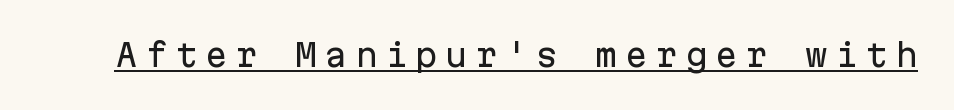
{"serif": "no", "italic": "no", "width": "normal", "stroke_contrast": "low", "x_height": "medium", "monospaced": "yes", "underline": "yes", "letter_spacing": "wide", "letter_spacing_em": 0.25, "glyph_px": 30}
